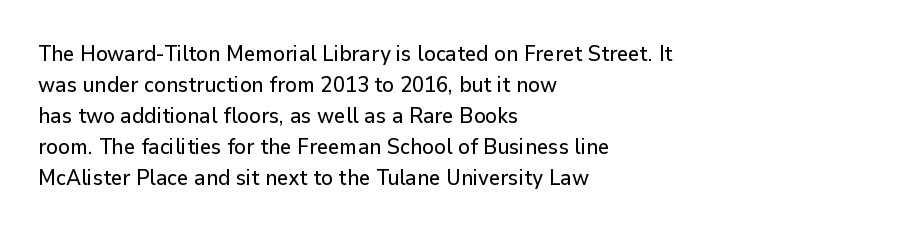
{"italic": "no", "underline": "no", "align": "left", "line_spacing": "normal", "line_spacing_ratio": 1.41, "letter_spacing": "normal", "letter_spacing_em": 0.0, "glyph_px": 22}
